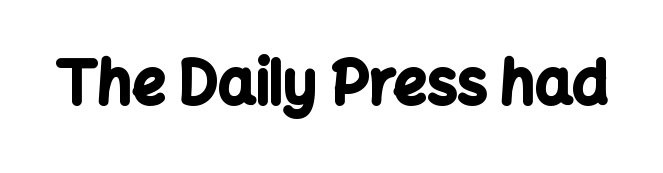
Q: Is the text bold? A: Yes.
Q: Is the text italic (slanted)? A: No, it is upright.
Q: Is the typeface a serif or a sans-serif typeface? A: Sans-serif.
Q: Is the text underlined? A: No.
Q: Is the spacing between letters normal or unusually wide? A: Normal.
Q: Width (condensed, normal, or wide)? A: Normal.
Q: Stroke contrast? A: Low.
Q: x-height? A: Medium.
Q: Monospaced? A: No.
